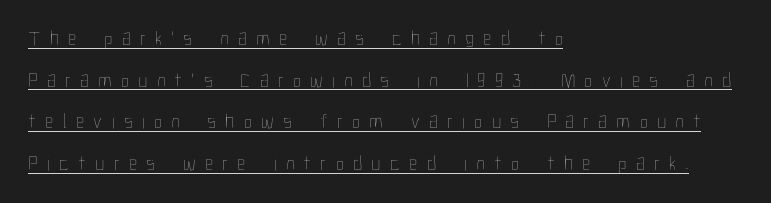
Spacing between characters has been opened up far beyond the box default. Italic? Not at all — the glyphs are vertical. Caption: lettering with a line underneath. The strokes are not fattened; the text isn't bold.
